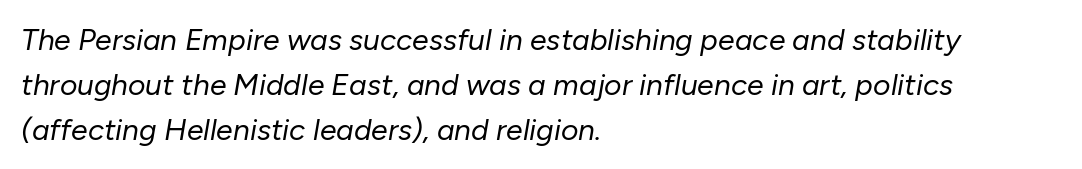
Q: Is the text bold? A: No.
Q: Is the text italic (slanted)? A: Yes, it leans right by about 10 degrees.
Q: Is the text underlined? A: No.
Q: How is the paragraph aligned? A: Left-aligned.
Q: Is the spacing between letters normal or unusually wide? A: Normal.
Q: Is the spacing between lines tight, normal or loose? A: Normal.
Q: Width (condensed, normal, or wide)? A: Normal.
Q: Stroke contrast? A: Low.
Q: x-height? A: Medium.
Q: Monospaced? A: No.
